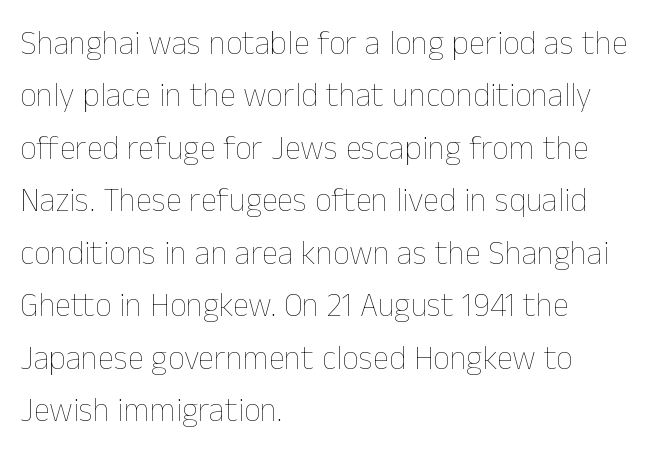
The image shows 33 px thin type, upright; set left-aligned, normal line spacing (1.59x), normal letter spacing, not underlined; low stroke contrast and a medium x-height.
